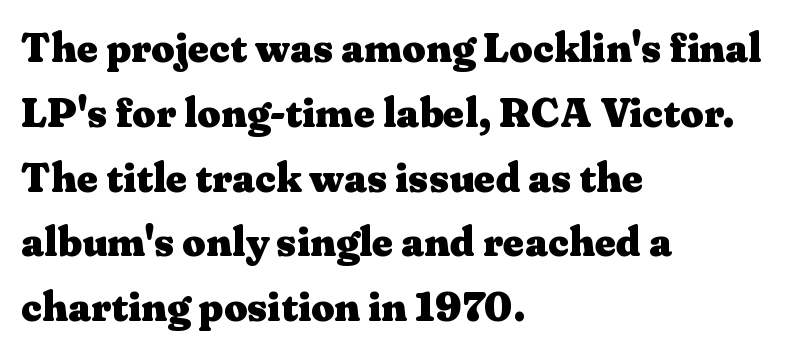
The image shows 41 px heavy, wide serif type, upright; set left-aligned, normal line spacing (1.58x), normal letter spacing, not underlined; medium stroke contrast and a medium x-height.
